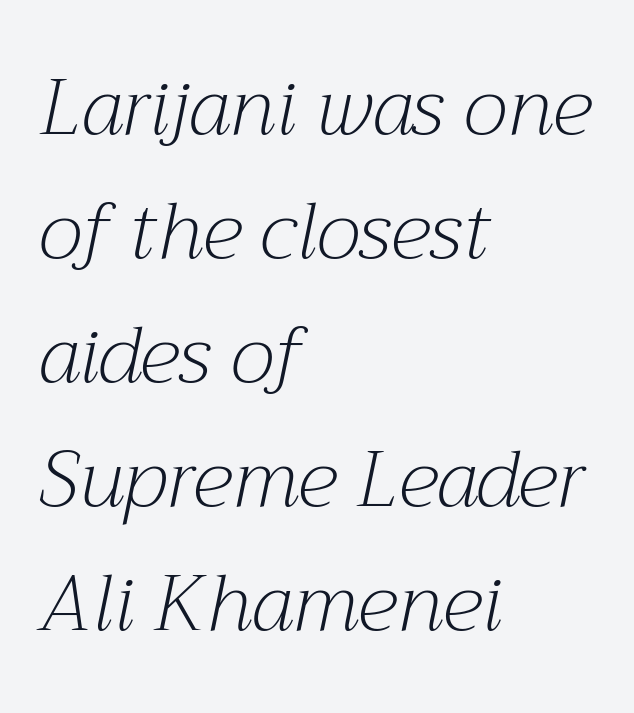
Look at the tracking — it's just the regular setting, nothing added. These lines stack with their left ends in a neat column. The letters advance in unequal steps, a hallmark of proportional type. Vertical stems look standard width or narrower in stroke. Nobody drew a line under any word here. This sample uses an oblique cut, with every glyph tilted off the vertical.
